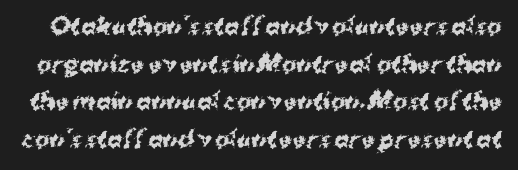
The gaps between neighbouring characters are ordinary and unremarkable. This rendering features lettering with no underline. Bold? Absolutely — the strokes are thick and heavy.
